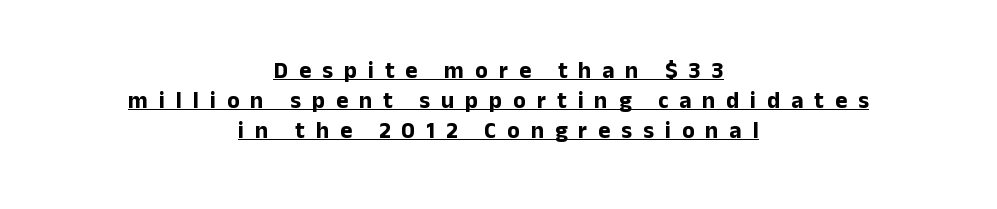
Q: Is the text bold? A: Yes.
Q: Is the text italic (slanted)? A: No, it is upright.
Q: Is the text underlined? A: Yes.
Q: How is the paragraph aligned? A: Centered.
Q: Is the spacing between letters normal or unusually wide? A: Unusually wide.
Q: Is the spacing between lines tight, normal or loose? A: Normal.
